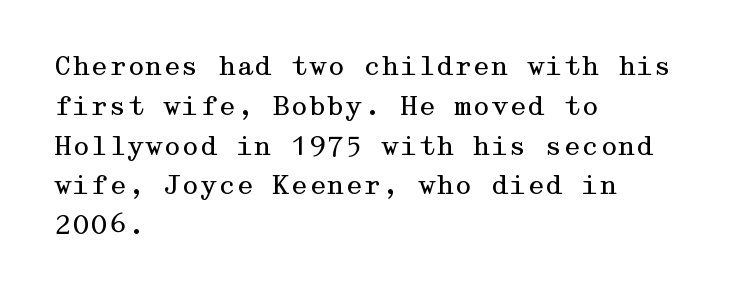
Q: Is the text bold? A: No.
Q: Is the text italic (slanted)? A: No, it is upright.
Q: Is the text underlined? A: No.
Q: How is the paragraph aligned? A: Left-aligned.
Q: Is the spacing between letters normal or unusually wide? A: Normal.
Q: Is the spacing between lines tight, normal or loose? A: Normal.
